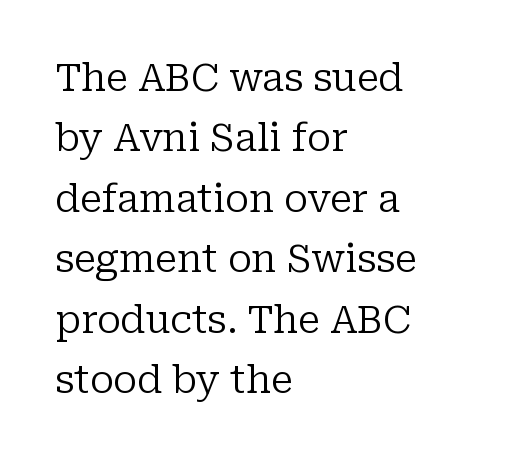
The image shows 38 px regular-weight serif type, upright; set left-aligned, normal line spacing (1.59x), normal letter spacing, not underlined; low stroke contrast and a medium x-height.
